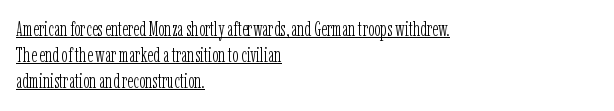
{"italic": "no", "bold": "no", "underline": "yes", "align": "left", "line_spacing": "normal", "line_spacing_ratio": 1.25, "letter_spacing": "normal", "letter_spacing_em": 0.0, "glyph_px": 21}
